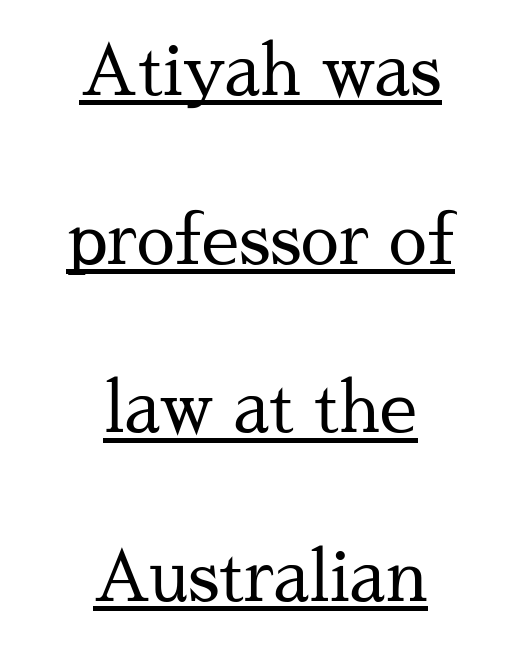
{"serif": "yes", "italic": "no", "bold": "no", "weight": "regular", "width": "normal", "stroke_contrast": "medium", "x_height": "medium", "monospaced": "no", "underline": "yes", "align": "center", "line_spacing": "loose", "line_spacing_ratio": 2.48, "letter_spacing": "normal", "letter_spacing_em": 0.0, "glyph_px": 68}
